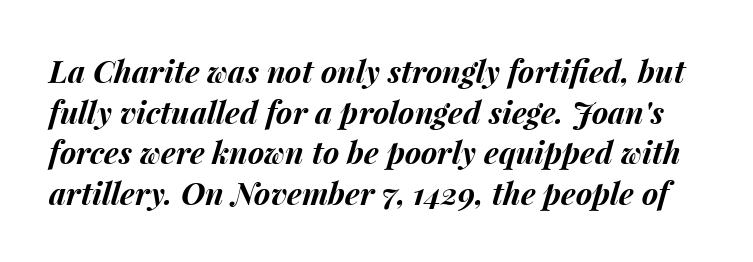
Yep, that's italic — everything's leaning. Look at the stroke-to-counter ratio: heavy, a bold. Any mark beneath the type? The region is blank. Normally led — the rows are evenly, conventionally spaced. Look at the tracking — it's just the regular setting, nothing added.
